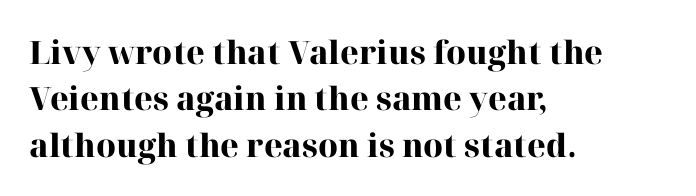
{"serif": "yes", "italic": "no", "bold": "yes", "weight": "heavy", "width": "normal", "stroke_contrast": "high", "x_height": "medium", "monospaced": "no", "underline": "no", "align": "left", "line_spacing": "normal", "line_spacing_ratio": 1.45, "letter_spacing": "normal", "letter_spacing_em": 0.0, "glyph_px": 32}
